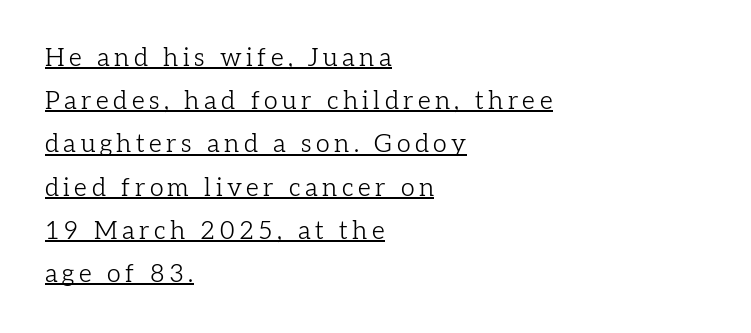
The image shows 25 px text type, upright; set left-aligned, line spacing 1.73x, underlined.
